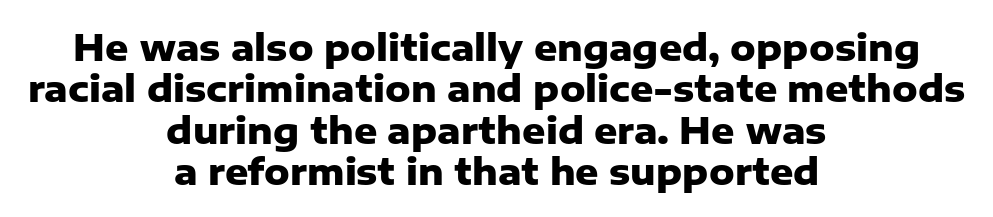
Tracking value appears to be zero — textbook default spacing. Here the designer chose a conventional face with non-uniform glyph widths. The zone under the glyphs is completely vacant. Rows of type sit shoulder to shoulder in the vertical direction.
